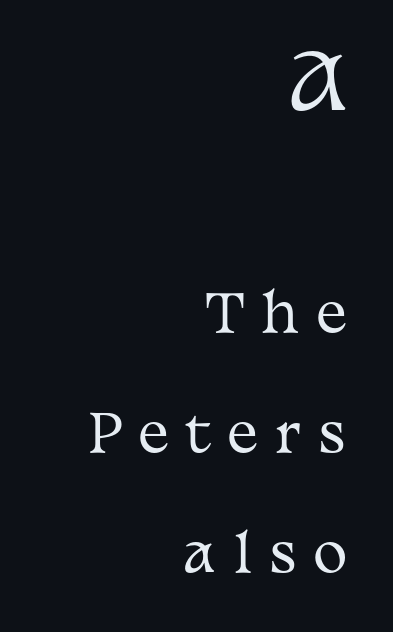
The image shows 78 px regular-weight, wide serif type, upright; set right-aligned, loose line spacing (2.31x), unusually wide letter spacing (+0.32 em), not underlined; the first (top) block is 1.5x larger; medium stroke contrast and a medium x-height.
